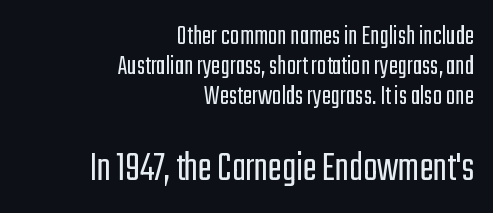
{"serif": "no", "italic": "no", "bold": "no", "weight": "light", "width": "condensed", "stroke_contrast": "low", "x_height": "medium", "monospaced": "no", "underline": "no", "align": "right", "line_spacing": "tight", "line_spacing_ratio": 1.08, "letter_spacing": "normal", "letter_spacing_em": 0.0, "larger_block": "second", "size_ratio": 1.5, "glyph_px": 42}
